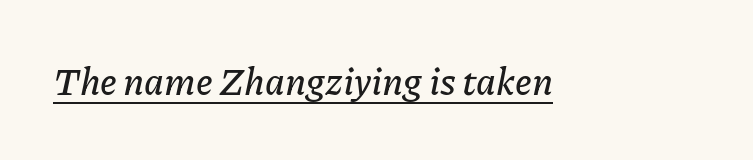
Compared with undecorated copy, this sample adds a rule below the words. Slant detected: the letters are inclined. Tracking here is standard; glyphs follow each other at the usual distance. This sample has the flowing, uneven cadence of proportional lettering.
